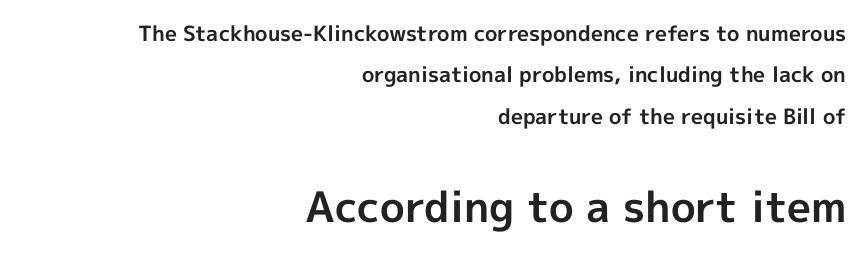
{"serif": "no", "italic": "no", "bold": "yes", "weight": "bold", "width": "normal", "x_height": "medium", "monospaced": "no", "underline": "no", "align": "right", "line_spacing": "loose", "line_spacing_ratio": 1.97, "letter_spacing": "normal", "letter_spacing_em": 0.0, "larger_block": "second", "size_ratio": 2.0, "glyph_px": 42}
